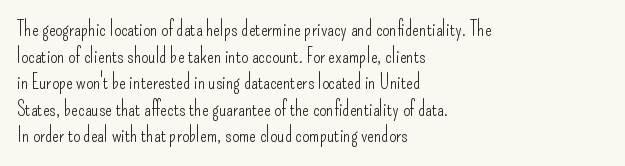
Q: Is the text bold? A: No.
Q: Is the text italic (slanted)? A: No, it is upright.
Q: Is the text underlined? A: No.
Q: How is the paragraph aligned? A: Left-aligned.
Q: Is the spacing between letters normal or unusually wide? A: Normal.
Q: Is the spacing between lines tight, normal or loose? A: Normal.
